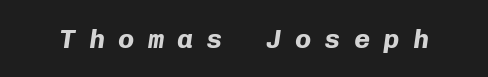
Q: Is the text bold? A: Yes.
Q: Is the text italic (slanted)? A: Yes, it leans right by about 8 degrees.
Q: Is the text underlined? A: No.
Q: Is the spacing between letters normal or unusually wide? A: Unusually wide.
